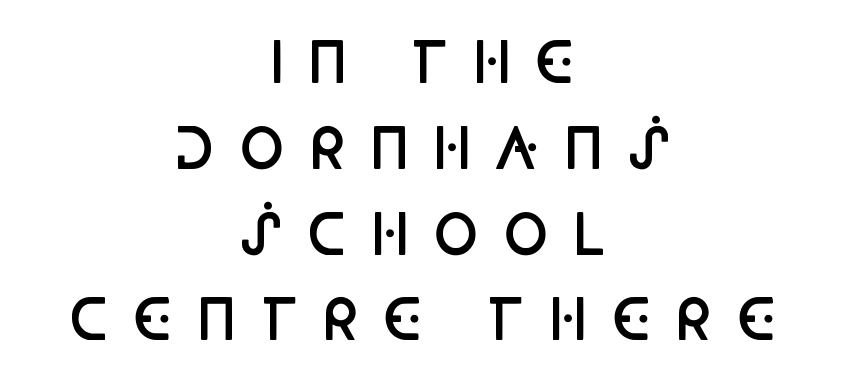
{"serif": "no", "italic": "no", "bold": "semi", "weight": "semibold", "width": "condensed", "stroke_contrast": "low", "x_height": "large", "monospaced": "no", "underline": "no", "align": "center", "line_spacing": "normal", "line_spacing_ratio": 1.56, "letter_spacing": "wide", "letter_spacing_em": 0.41, "glyph_px": 55}
